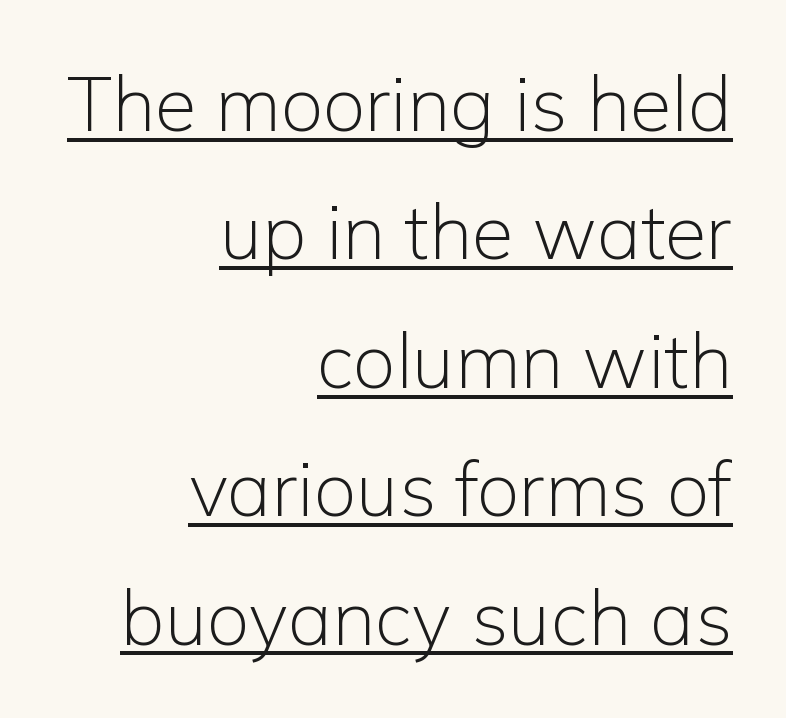
Q: Is the text bold? A: No.
Q: Is the text italic (slanted)? A: No, it is upright.
Q: Is the typeface a serif or a sans-serif typeface? A: Sans-serif.
Q: Is the text underlined? A: Yes.
Q: How is the paragraph aligned? A: Right-aligned.
Q: Is the spacing between letters normal or unusually wide? A: Normal.
Q: Is the spacing between lines tight, normal or loose? A: Normal.
Q: Width (condensed, normal, or wide)? A: Normal.
Q: Stroke contrast? A: Low.
Q: x-height? A: Medium.
Q: Monospaced? A: No.
